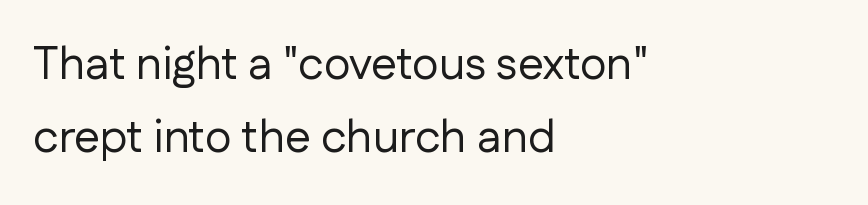
The image shows 46 px regular-weight sans-serif type, upright; set left-aligned, normal line spacing (1.58x), normal letter spacing, not underlined; low stroke contrast and a medium x-height.
